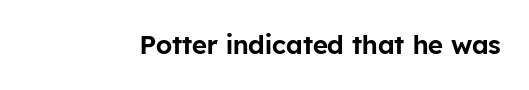
{"italic": "no", "underline": "no", "letter_spacing": "normal", "letter_spacing_em": 0.0, "glyph_px": 26}
